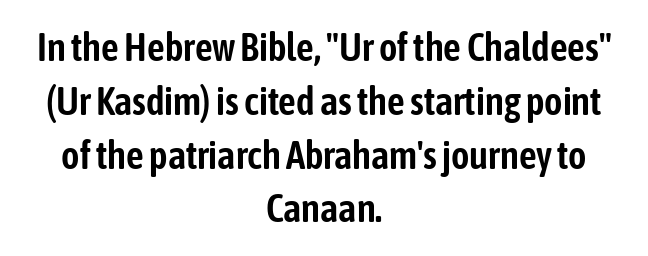
{"serif": "no", "italic": "no", "width": "condensed", "stroke_contrast": "low", "x_height": "medium", "monospaced": "no", "underline": "no", "align": "center", "line_spacing": "normal", "line_spacing_ratio": 1.38, "letter_spacing": "normal", "letter_spacing_em": 0.0, "glyph_px": 39}
